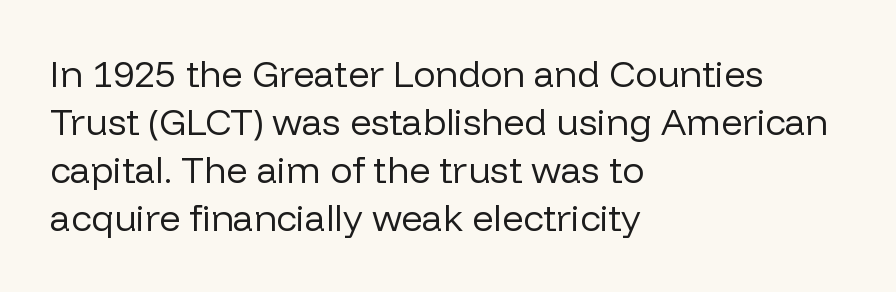
Italic: no, the glyphs are upright roman. The passage is arranged the way most books set body copy — flush left. The characters are drawn with everyday or finer stroke widths. Any mark beneath the type? The region is blank. There is no visible air inserted between adjacent glyphs. The face used here is proportionally spaced, like ordinary book or web type.
